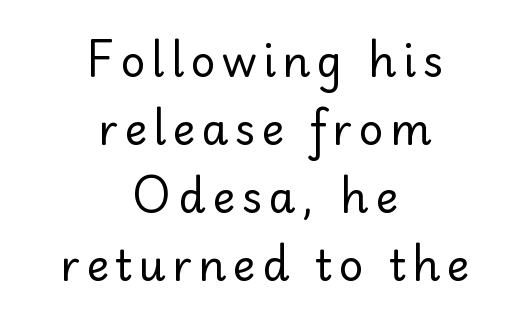
The image shows 43 px regular-weight sans-serif type, upright; set centered, normal line spacing (1.58x), not underlined; low stroke contrast and a small x-height.
